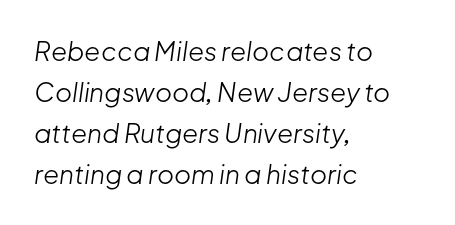
Q: Is the text bold? A: No.
Q: Is the text italic (slanted)? A: Yes, it leans right by about 8 degrees.
Q: Is the text underlined? A: No.
Q: How is the paragraph aligned? A: Left-aligned.
Q: Is the spacing between letters normal or unusually wide? A: Normal.
Q: Is the spacing between lines tight, normal or loose? A: Normal.
